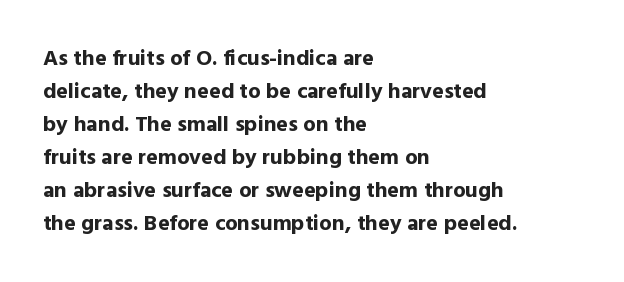
{"italic": "no", "bold": "yes", "underline": "no", "align": "left", "line_spacing": "normal", "line_spacing_ratio": 1.5, "letter_spacing": "normal", "letter_spacing_em": 0.0, "glyph_px": 22}
